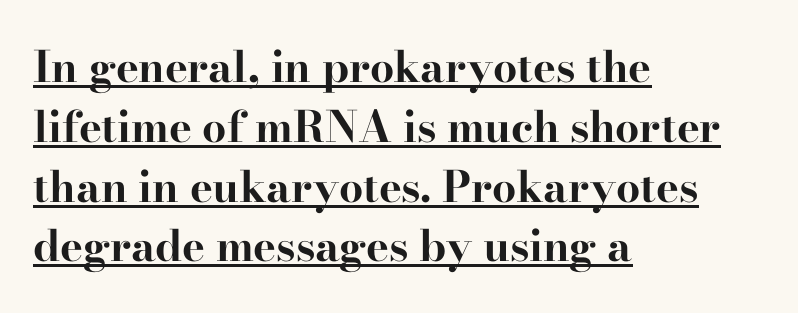
When letters stand straight like this, we call the style roman or upright. Casual observation: everything's shoved over to the left. Decoration check: the copy is underlined. The horizontal fit of the characters is conventional and even.
